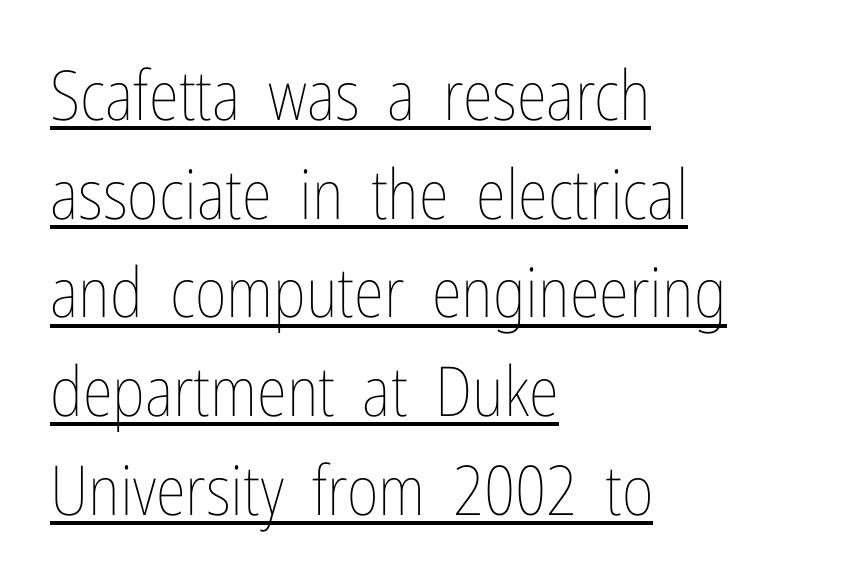
The letters sit at their default tracking, neither squeezed nor spread. Layout note: lines flush left. If you measured baseline to baseline, you'd find a middling distance. Do the characters align in a grid? No, the font is proportional. Stem width sits at or under what a default text font uses.
